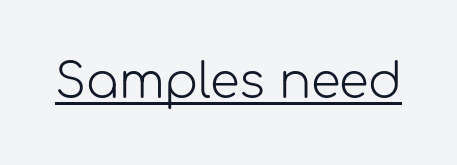
Check where the strokes stop: nothing finishes them off — pure sans. Weight: not bold — regular or lighter. You could not count columns in this text — the font is proportionally spaced. Every character sits straight up, as roman type does. A rule runs beneath these lines of type. Words appear dense and cohesive because spacing is normal.
